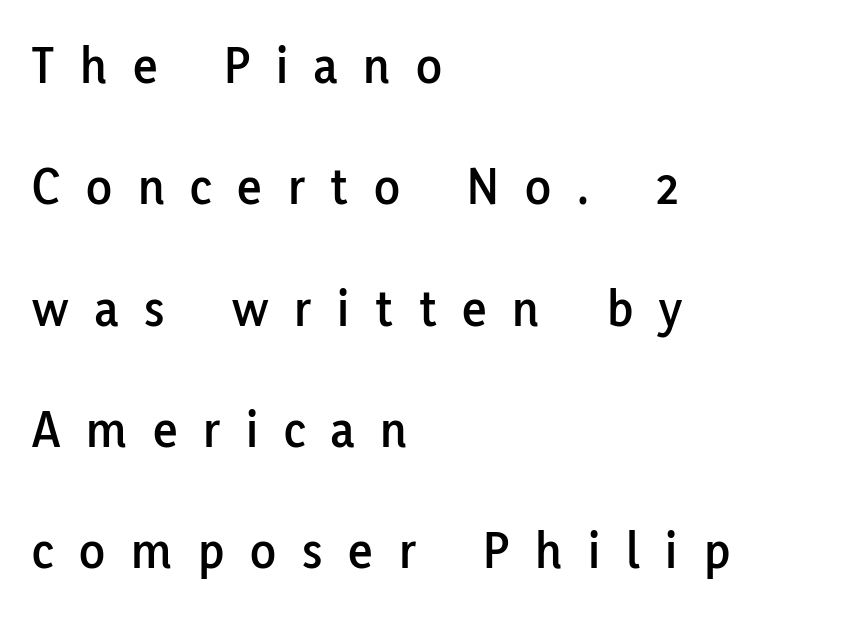
The image shows 53 px sans-serif type, upright; set left-aligned, loose line spacing (2.29x), unusually wide letter spacing (+0.49 em), not underlined; low stroke contrast and a medium x-height.
